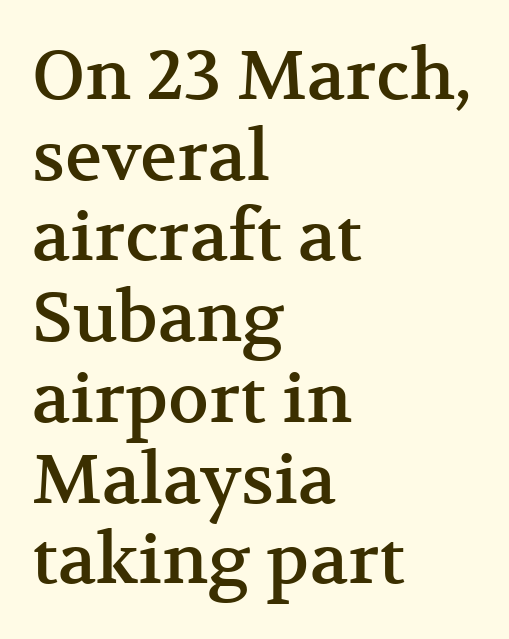
{"serif": "yes", "italic": "no", "width": "normal", "stroke_contrast": "medium", "x_height": "medium", "monospaced": "no", "underline": "no", "align": "left", "line_spacing_ratio": 1.17, "letter_spacing": "normal", "letter_spacing_em": 0.0, "glyph_px": 69}
